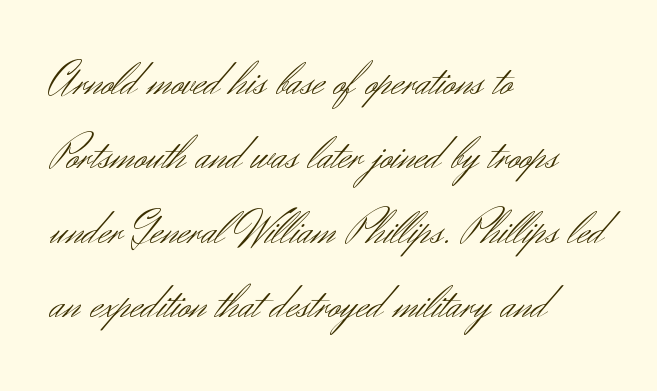
Q: Is the text bold? A: No.
Q: Is the text italic (slanted)? A: Yes.
Q: Is the typeface a serif or a sans-serif typeface? A: Sans-serif.
Q: Is the text underlined? A: No.
Q: How is the paragraph aligned? A: Left-aligned.
Q: Is the spacing between letters normal or unusually wide? A: Normal.
Q: Is the spacing between lines tight, normal or loose? A: Normal.
Q: Width (condensed, normal, or wide)? A: Normal.
Q: Stroke contrast? A: Medium.
Q: x-height? A: Small.
Q: Monospaced? A: No.
